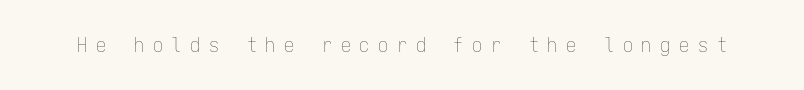
The image shows 20 px text type, upright; set unusually wide letter spacing (+0.44 em), not underlined.
